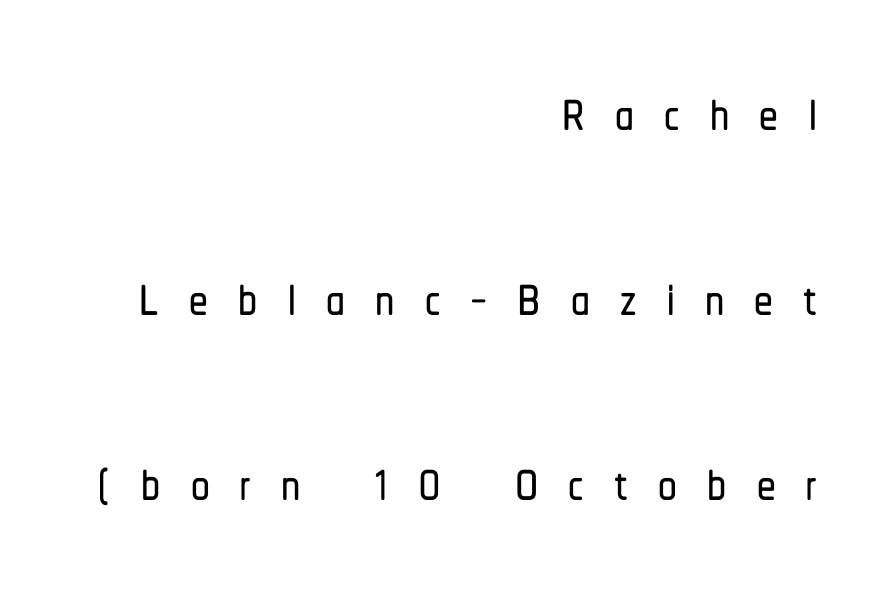
{"serif": "no", "italic": "no", "width": "condensed", "stroke_contrast": "low", "x_height": "medium", "monospaced": "no", "underline": "no", "align": "right", "line_spacing": "loose", "line_spacing_ratio": 2.47, "letter_spacing": "wide", "letter_spacing_em": 0.4, "glyph_px": 75}
